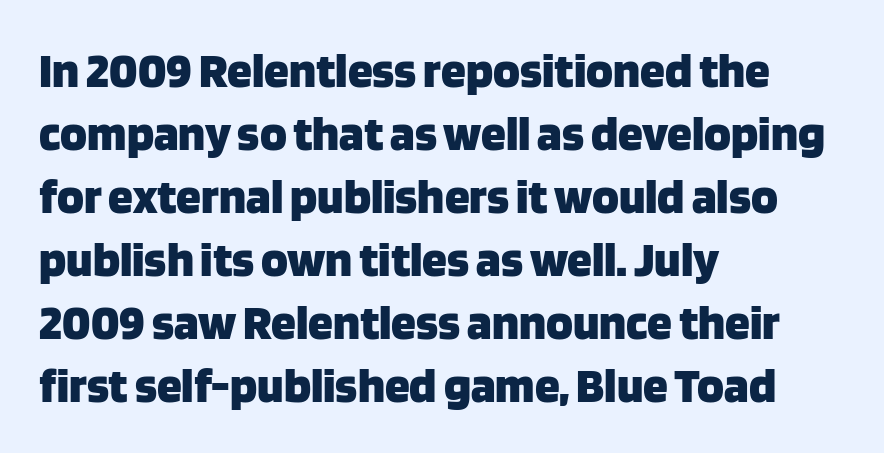
{"serif": "no", "italic": "no", "bold": "yes", "weight": "heavy", "width": "normal", "stroke_contrast": "low", "x_height": "large", "monospaced": "no", "underline": "no", "align": "left", "line_spacing": "normal", "line_spacing_ratio": 1.26, "letter_spacing": "normal", "letter_spacing_em": 0.0, "glyph_px": 50}
